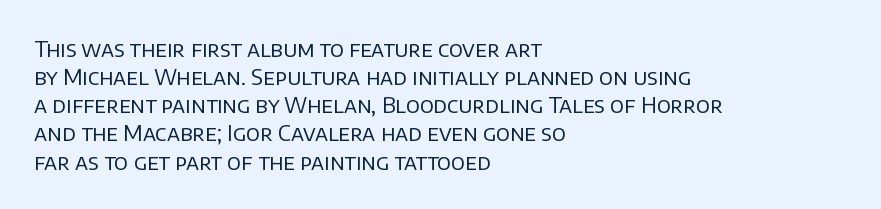
Q: Is the text bold? A: No.
Q: Is the text italic (slanted)? A: No, it is upright.
Q: Is the text underlined? A: No.
Q: How is the paragraph aligned? A: Left-aligned.
Q: Is the spacing between letters normal or unusually wide? A: Normal.
Q: Is the spacing between lines tight, normal or loose? A: Normal.
